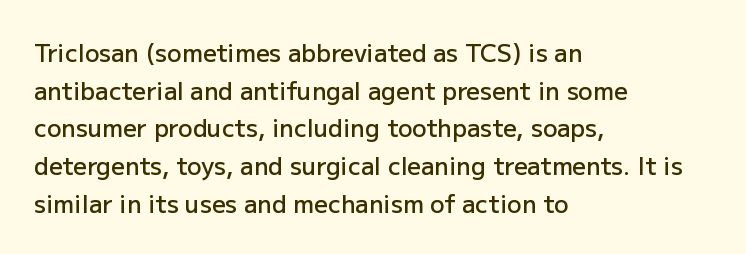
{"italic": "no", "bold": "semi", "underline": "no", "align": "left", "line_spacing": "normal", "line_spacing_ratio": 1.57, "letter_spacing": "normal", "letter_spacing_em": 0.0, "glyph_px": 24}
